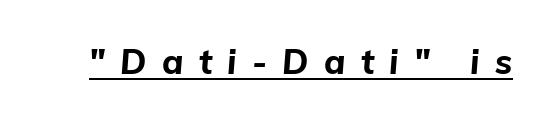
{"italic": "yes", "lean": "right", "slant_degrees": 5, "bold": "yes", "weight": "bold", "width": "normal", "stroke_contrast": "low", "x_height": "medium", "monospaced": "no", "underline": "yes", "letter_spacing": "wide", "letter_spacing_em": 0.45, "glyph_px": 34}
